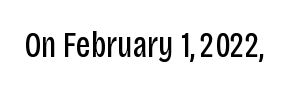
Q: Is the text bold? A: No.
Q: Is the text italic (slanted)? A: No, it is upright.
Q: Is the typeface a serif or a sans-serif typeface? A: Sans-serif.
Q: Is the text underlined? A: No.
Q: Is the spacing between letters normal or unusually wide? A: Normal.
Q: Width (condensed, normal, or wide)? A: Condensed.
Q: Stroke contrast? A: Low.
Q: x-height? A: Large.
Q: Monospaced? A: No.
